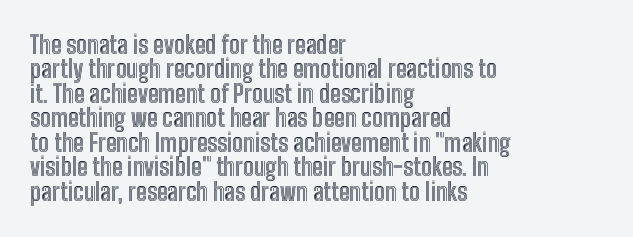
{"italic": "no", "underline": "no", "align": "left", "line_spacing": "tight", "line_spacing_ratio": 1.02, "letter_spacing": "normal", "letter_spacing_em": 0.0, "glyph_px": 24}
